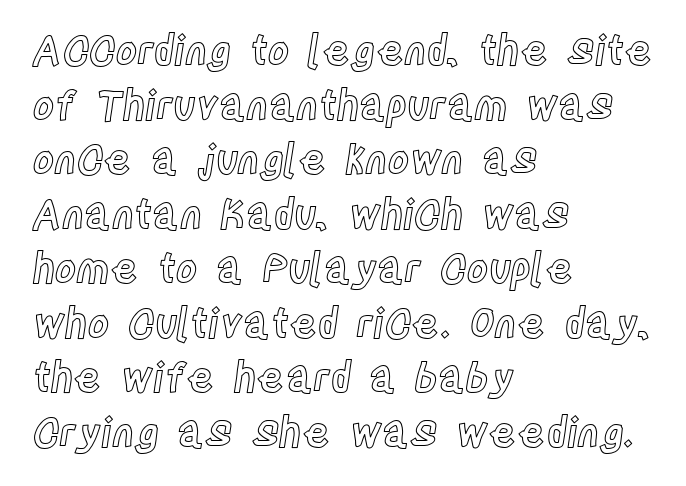
The image shows 41 px condensed type; set left-aligned, normal line spacing (1.33x), normal letter spacing, not underlined; a large x-height.
